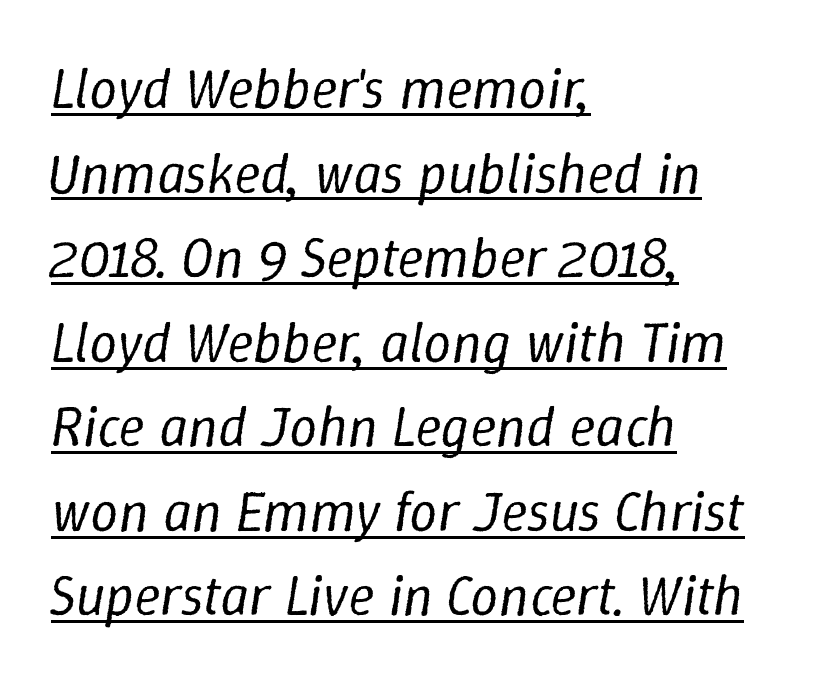
The image shows 56 px regular-weight type, italic (leaning right); set left-aligned, normal line spacing (1.51x), normal letter spacing, underlined; low stroke contrast and a medium x-height.
